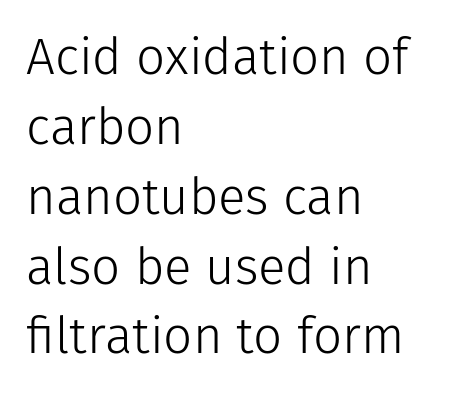
Q: Is the text bold? A: No.
Q: Is the text italic (slanted)? A: No, it is upright.
Q: Is the typeface a serif or a sans-serif typeface? A: Sans-serif.
Q: Is the text underlined? A: No.
Q: How is the paragraph aligned? A: Left-aligned.
Q: Is the spacing between letters normal or unusually wide? A: Normal.
Q: Is the spacing between lines tight, normal or loose? A: Normal.
Q: Width (condensed, normal, or wide)? A: Normal.
Q: Stroke contrast? A: Low.
Q: x-height? A: Medium.
Q: Monospaced? A: No.
